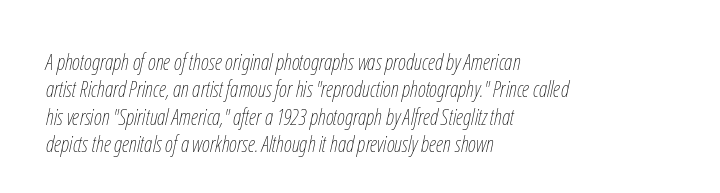
Q: Is the text bold? A: No.
Q: Is the text italic (slanted)? A: Yes, it leans right by about 12 degrees.
Q: Is the text underlined? A: No.
Q: How is the paragraph aligned? A: Left-aligned.
Q: Is the spacing between letters normal or unusually wide? A: Normal.
Q: Is the spacing between lines tight, normal or loose? A: Normal.
